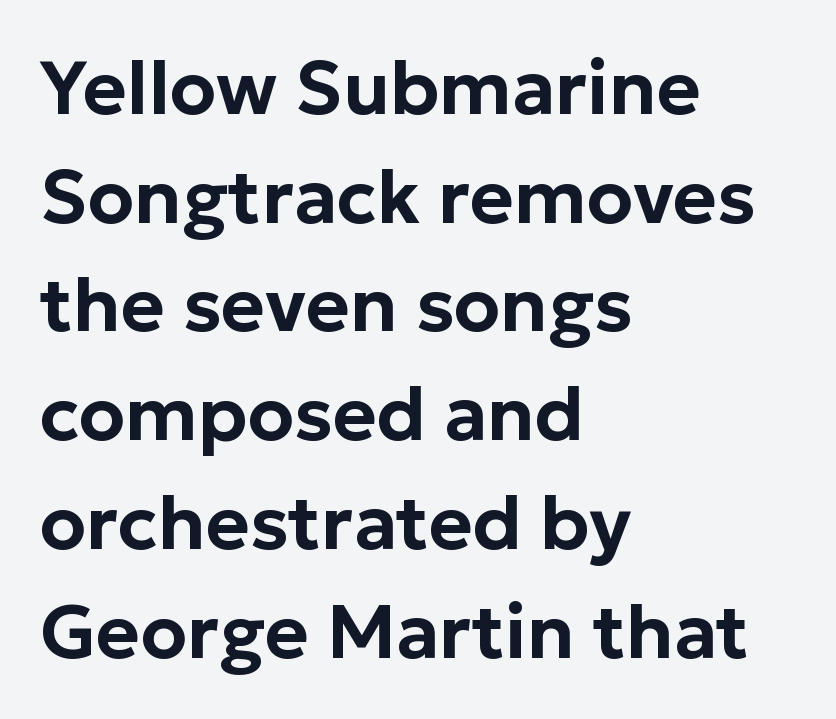
The image shows 75 px sans-serif type, upright; set left-aligned, normal line spacing (1.45x), normal letter spacing, not underlined; low stroke contrast and a medium x-height.
